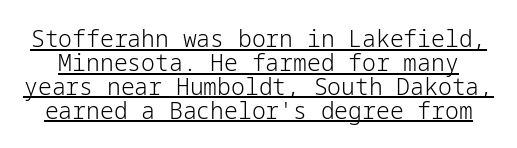
The image shows 23 px text type, upright; set tight line spacing (1.04x), normal letter spacing, underlined.
